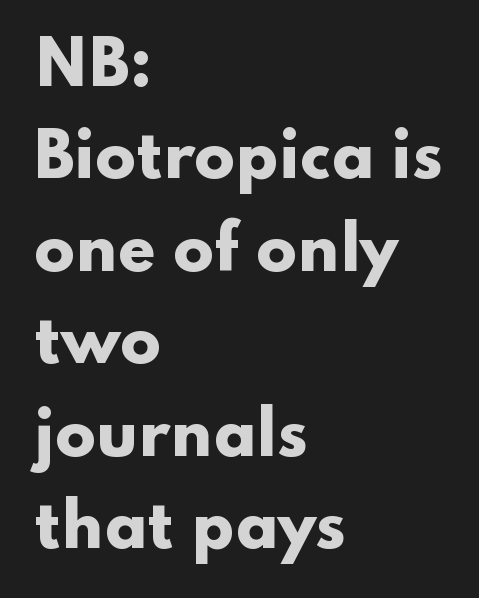
In CSS terms this would be text-align: left. The space between consecutive lines is moderate. The face used here is proportionally spaced, like ordinary book or web type. A roman cut, with each character standing at attention. The sample has been set heavy, in full bold.
